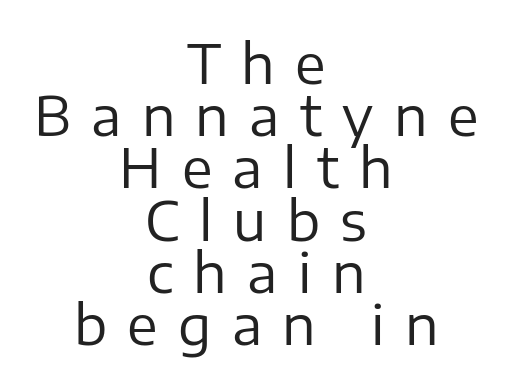
The image shows 55 px regular-weight sans-serif type, upright; set centered, tight line spacing (0.95x), unusually wide letter spacing (+0.37 em), not underlined; low stroke contrast and a medium x-height.
